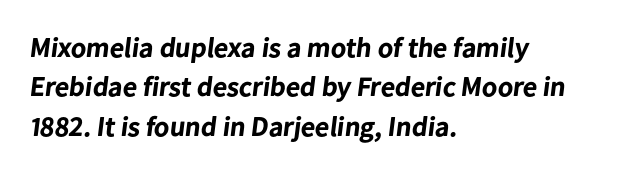
Q: Is the text bold? A: Yes.
Q: Is the typeface a serif or a sans-serif typeface? A: Sans-serif.
Q: Is the text underlined? A: No.
Q: How is the paragraph aligned? A: Left-aligned.
Q: Is the spacing between letters normal or unusually wide? A: Normal.
Q: Is the spacing between lines tight, normal or loose? A: Normal.
Q: Width (condensed, normal, or wide)? A: Normal.
Q: Stroke contrast? A: Low.
Q: x-height? A: Medium.
Q: Monospaced? A: No.
